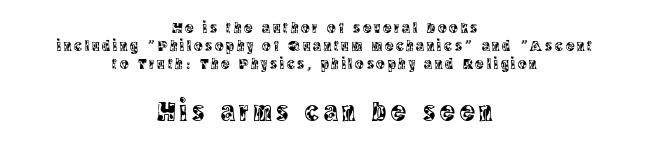
The image shows 28 px condensed serif type, upright; set centered, tight line spacing (1.13x), not underlined; the second (bottom) block is 1.75x larger; a large x-height.
